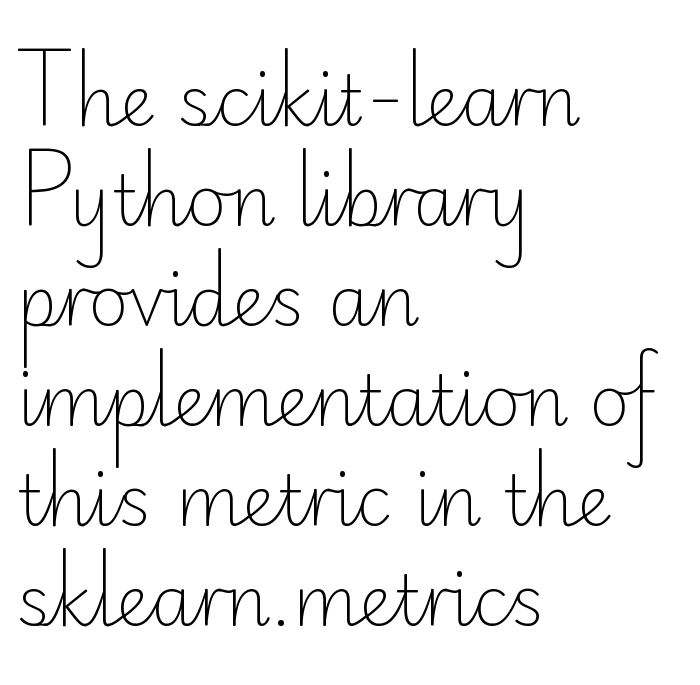
{"serif": "no", "italic": "no", "bold": "no", "weight": "light", "width": "normal", "stroke_contrast": "low", "x_height": "small", "monospaced": "no", "underline": "no", "align": "left", "line_spacing": "normal", "line_spacing_ratio": 1.43, "letter_spacing": "normal", "letter_spacing_em": 0.0, "glyph_px": 70}
